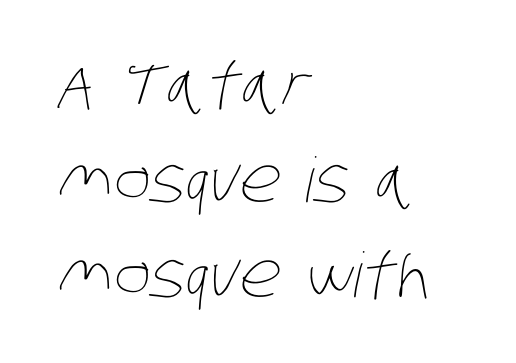
These glyphs show unthickened strokes, regular width or finer. Do the characters align in a grid? No, the font is proportional. The letters sit at their default tracking, neither squeezed nor spread. Honestly, the row spacing looks completely unremarkable. The text block is weighted toward the left margin, trailing off unevenly rightward. Beneath every word, the page is bare.
